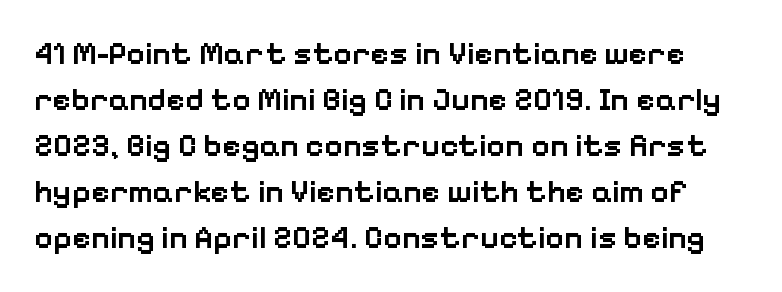
Honestly, the letter spacing is just normal — you wouldn't notice it. The text was rendered using a sans face with plain stroke endings. Note the varied advance widths — an 'i' is clearly narrower than an 'm'. The font is running at a semibold setting, under full bold.
